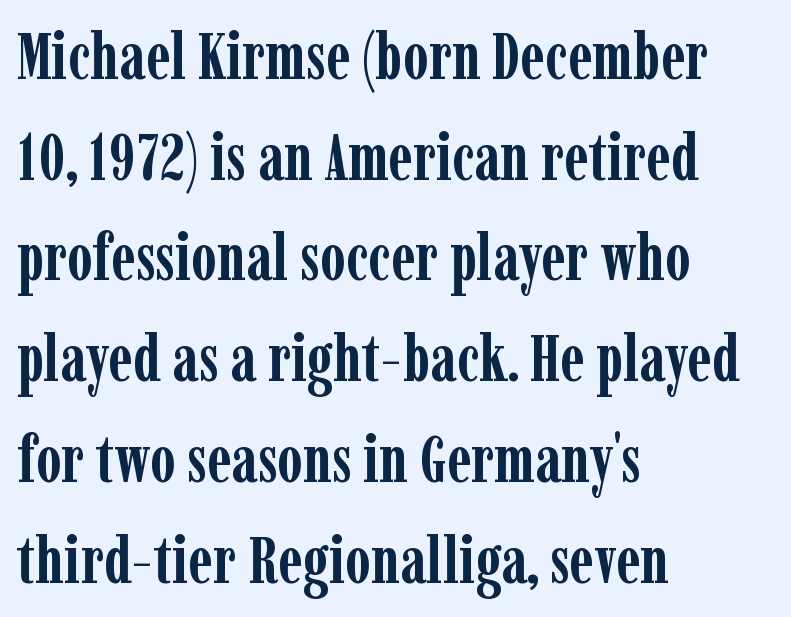
The image shows 65 px semibold, condensed serif type, upright; set left-aligned, normal line spacing (1.55x), normal letter spacing, not underlined; low stroke contrast and a medium x-height.
